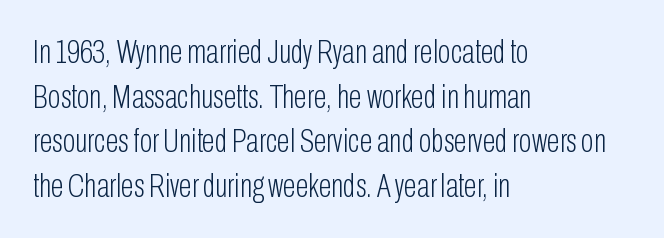
The image shows 34 px light, condensed sans-serif type, upright; set left-aligned, normal line spacing (1.31x), normal letter spacing, not underlined; low stroke contrast and a medium x-height.
